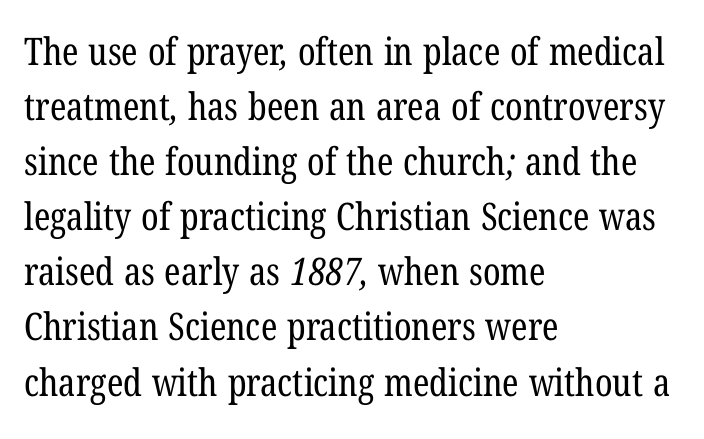
Q: Is the text bold? A: No.
Q: Is the typeface a serif or a sans-serif typeface? A: Serif.
Q: Is the text underlined? A: No.
Q: How is the paragraph aligned? A: Left-aligned.
Q: Is the spacing between letters normal or unusually wide? A: Normal.
Q: Is the spacing between lines tight, normal or loose? A: Normal.
Q: Width (condensed, normal, or wide)? A: Condensed.
Q: Stroke contrast? A: Low.
Q: x-height? A: Medium.
Q: Monospaced? A: No.
